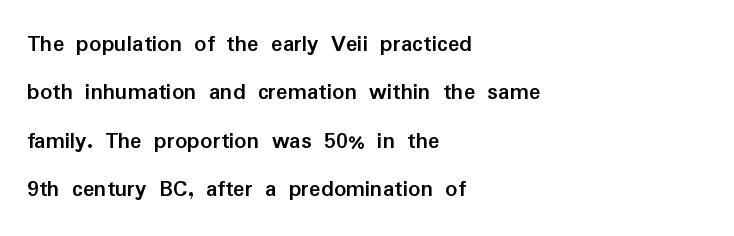
How are the letters spaced? Ordinarily, with no added tracking. Descenders are the only things crossing below the line. The font is running at its bold setting. Regarding leading, the lines here are spaced well apart. Notice how the stems are strictly vertical — no italics here. The rag falls on the right side of this text block.
